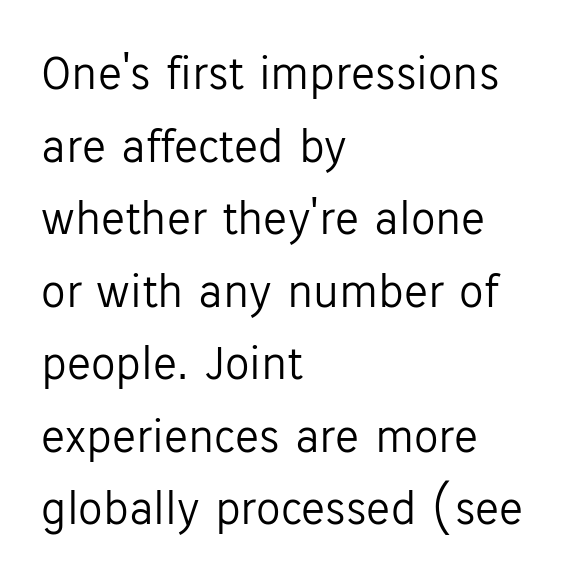
Q: Is the text bold? A: No.
Q: Is the text italic (slanted)? A: No, it is upright.
Q: Is the typeface a serif or a sans-serif typeface? A: Sans-serif.
Q: Is the text underlined? A: No.
Q: How is the paragraph aligned? A: Left-aligned.
Q: Is the spacing between letters normal or unusually wide? A: Normal.
Q: Is the spacing between lines tight, normal or loose? A: Normal.
Q: Width (condensed, normal, or wide)? A: Normal.
Q: Stroke contrast? A: Low.
Q: x-height? A: Medium.
Q: Monospaced? A: No.
